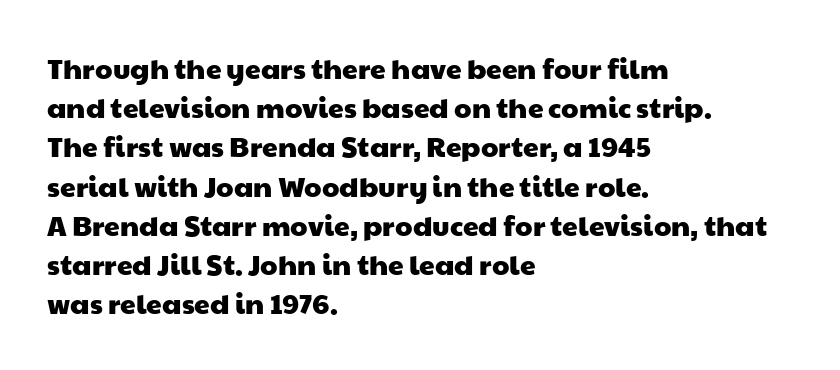
Q: Is the typeface a serif or a sans-serif typeface? A: Sans-serif.
Q: Is the text underlined? A: No.
Q: How is the paragraph aligned? A: Left-aligned.
Q: Is the spacing between letters normal or unusually wide? A: Normal.
Q: Is the spacing between lines tight, normal or loose? A: Normal.
Q: Width (condensed, normal, or wide)? A: Wide.
Q: Stroke contrast? A: Low.
Q: x-height? A: Medium.
Q: Monospaced? A: No.
